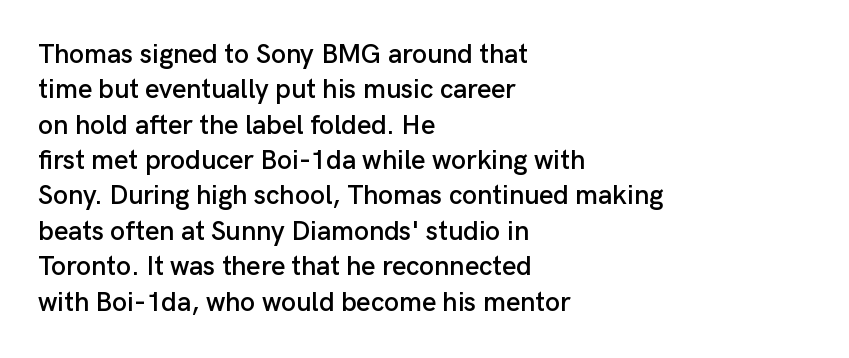
The image shows 27 px text type, upright; set left-aligned, normal line spacing (1.31x), normal letter spacing, not underlined.
